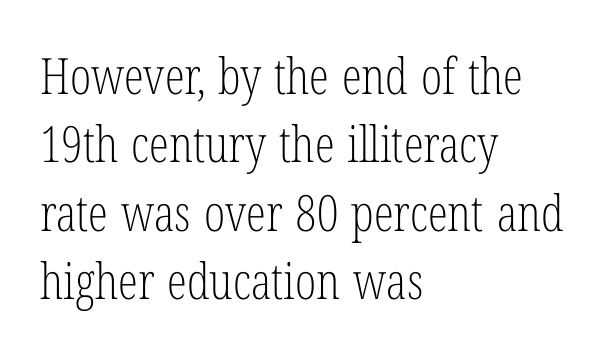
Leading: standard. Style check: upright. The cut favours lightness, reaching ordinary text weight at its darkest. The rendering keeps characters at their native spacing.
